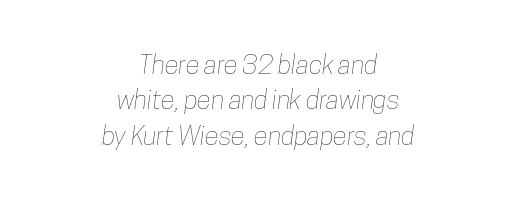
Q: Is the text underlined? A: No.
Q: How is the paragraph aligned? A: Centered.
Q: Is the spacing between letters normal or unusually wide? A: Normal.
Q: Is the spacing between lines tight, normal or loose? A: Normal.
